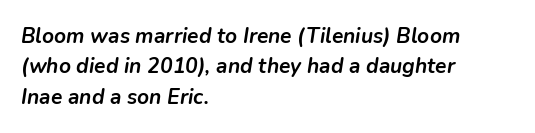
{"italic": "yes", "lean": "right", "slant_degrees": 9, "bold": "yes", "underline": "no", "align": "left", "line_spacing": "normal", "line_spacing_ratio": 1.45, "letter_spacing": "normal", "letter_spacing_em": 0.0, "glyph_px": 21}
